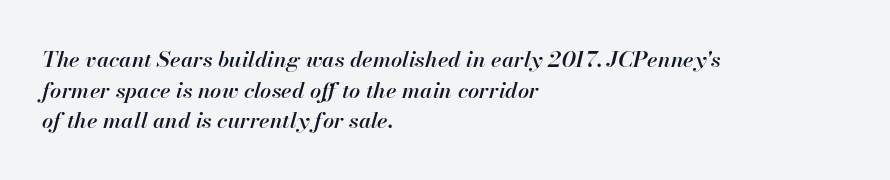
Q: Is the text bold? A: Semi-bold.
Q: Is the text italic (slanted)? A: Yes, it leans right by about 13 degrees.
Q: Is the text underlined? A: No.
Q: How is the paragraph aligned? A: Left-aligned.
Q: Is the spacing between letters normal or unusually wide? A: Normal.
Q: Is the spacing between lines tight, normal or loose? A: Normal.
